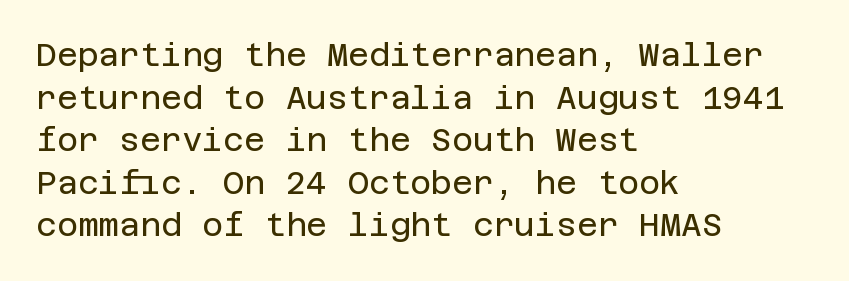
Summary of weight: not heavy and not bold. Only glyphs here, with clear space below each row. A typesetter would call this zero additional tracking. A classic flush-left, rag-right setting is used for this passage.
